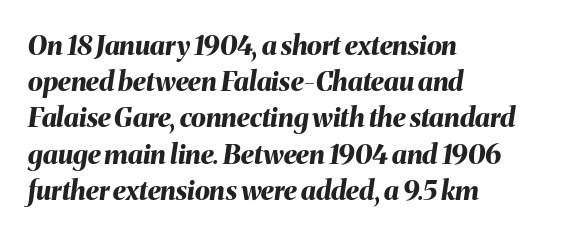
Q: Is the text bold? A: Yes.
Q: Is the text italic (slanted)? A: Yes, it leans right by about 8 degrees.
Q: Is the text underlined? A: No.
Q: How is the paragraph aligned? A: Left-aligned.
Q: Is the spacing between letters normal or unusually wide? A: Normal.
Q: Is the spacing between lines tight, normal or loose? A: Normal.
